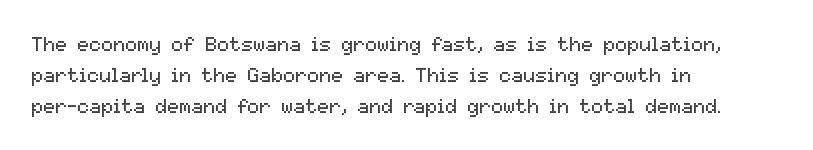
Q: Is the text bold? A: No.
Q: Is the text italic (slanted)? A: No, it is upright.
Q: Is the text underlined? A: No.
Q: How is the paragraph aligned? A: Left-aligned.
Q: Is the spacing between letters normal or unusually wide? A: Normal.
Q: Is the spacing between lines tight, normal or loose? A: Normal.
